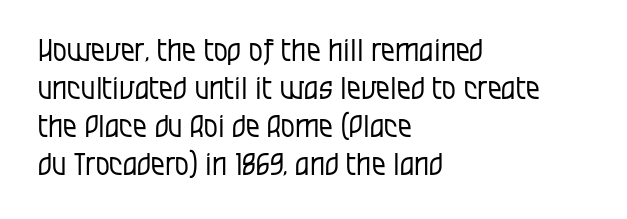
Quick note: not italic, upright. The letters carry no serifs — their stems end cleanly without finishing strokes. The passage shown is typed in a proportional face where columns would drift. Compared with a centered layout, this one pins lines to the left instead.
